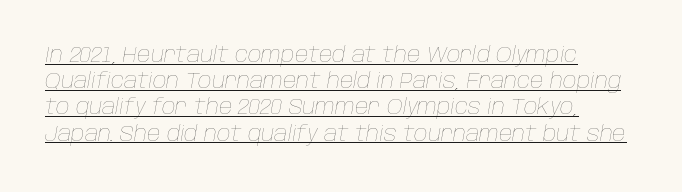
This rendering uses left alignment, leaving the right contour irregular. The axis of the letterforms is tilted away from vertical. Summary of weight: not heavy and not bold. What decoration does the sample have? An underline.
